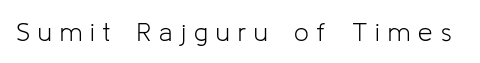
The image shows 26 px text type, upright; set unusually wide letter spacing (+0.31 em), not underlined.
